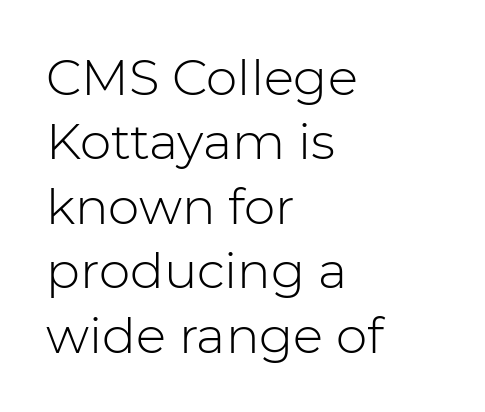
The image shows 50 px light sans-serif type, upright; set left-aligned, normal line spacing (1.29x), normal letter spacing, not underlined; low stroke contrast and a medium x-height.
